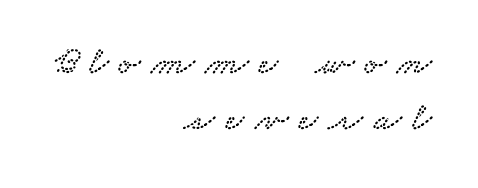
{"width": "wide", "stroke_contrast": "low", "x_height": "small", "monospaced": "no", "underline": "no", "align": "right", "line_spacing": "normal", "line_spacing_ratio": 1.4, "letter_spacing": "wide", "letter_spacing_em": 0.27, "glyph_px": 40}
